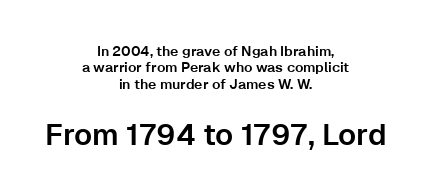
{"serif": "no", "italic": "no", "width": "normal", "stroke_contrast": "low", "x_height": "medium", "monospaced": "no", "underline": "no", "align": "center", "line_spacing_ratio": 1.17, "letter_spacing": "normal", "letter_spacing_em": 0.0, "larger_block": "second", "size_ratio": 2.14, "glyph_px": 30}
